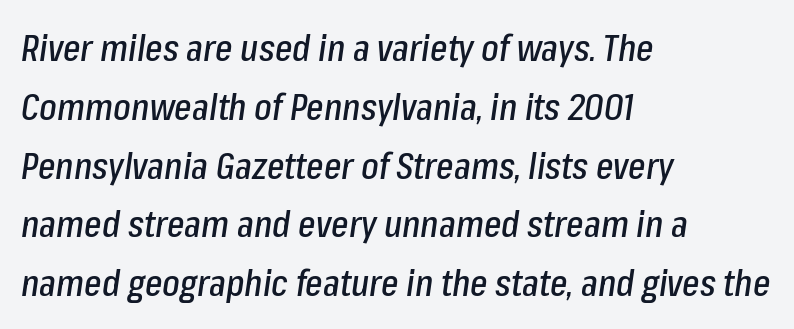
Rendered with sloped, italic letterforms. How would I describe the line gaps? Plain and ordinary. Honestly, the letter spacing is just normal — you wouldn't notice it. Layout note: lines flush left. Note the varied advance widths — an 'i' is clearly narrower than an 'm'.
